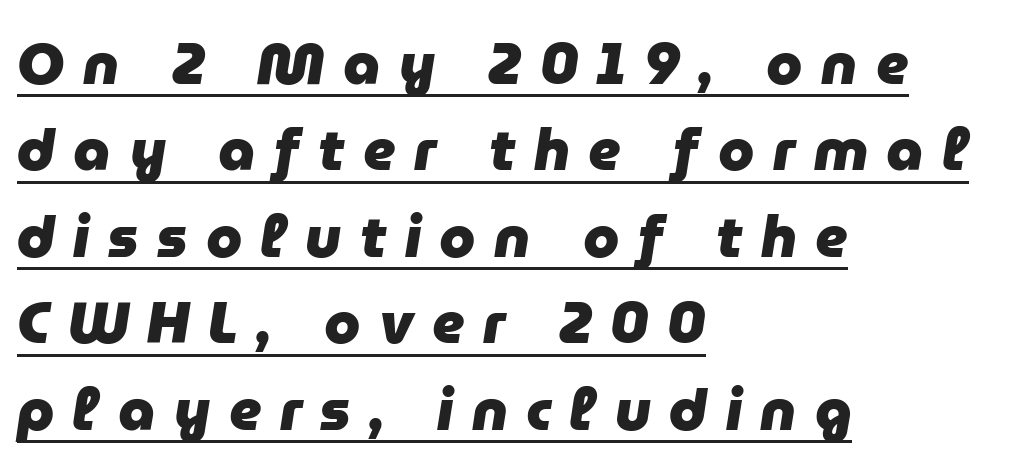
Interline gaps are of average width in this sample. Caption: lettering with a line underneath. The glyphs look as if they've been sheared to an angle. A typesetter would call this proportional, since set widths differ per character. Typesetter's note: full bold, strokes at maximum text heaviness. Characters follow at a spacing far wider than the type designer built in.
